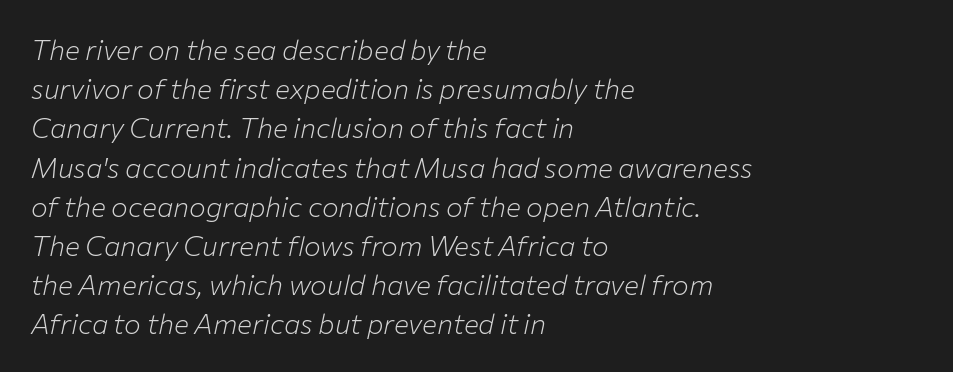
{"italic": "yes", "lean": "right", "slant_degrees": 12, "bold": "no", "weight": "light", "width": "normal", "stroke_contrast": "low", "x_height": "medium", "monospaced": "no", "underline": "no", "align": "left", "line_spacing": "normal", "line_spacing_ratio": 1.4, "letter_spacing": "normal", "letter_spacing_em": 0.0, "glyph_px": 28}
